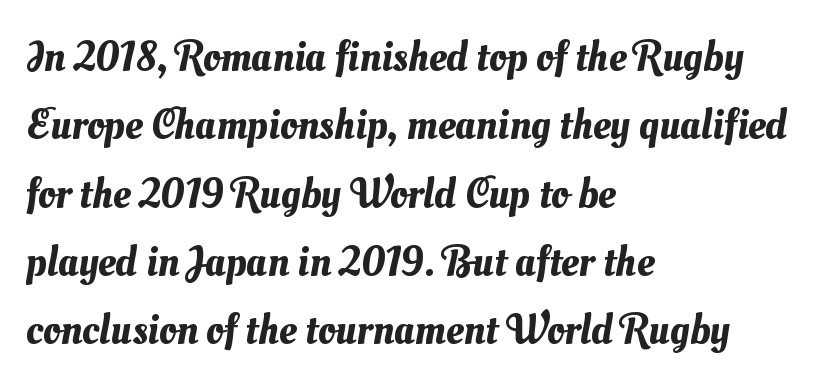
Q: Is the text underlined? A: No.
Q: How is the paragraph aligned? A: Left-aligned.
Q: Is the spacing between letters normal or unusually wide? A: Normal.
Q: Is the spacing between lines tight, normal or loose? A: Normal.
Q: Width (condensed, normal, or wide)? A: Normal.
Q: Stroke contrast? A: Medium.
Q: x-height? A: Small.
Q: Monospaced? A: No.
